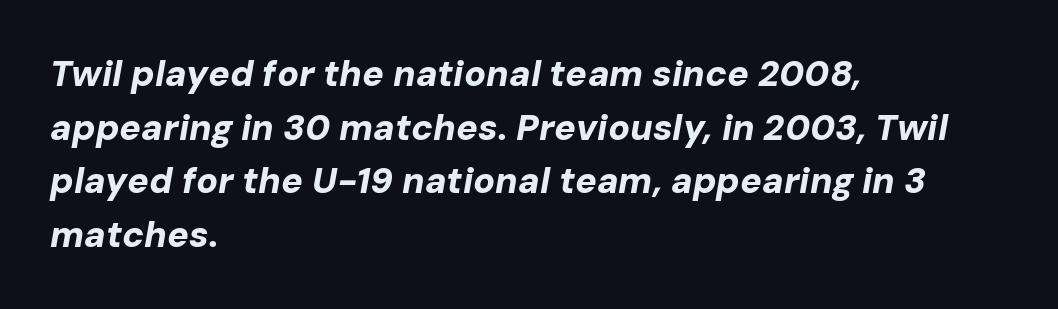
{"italic": "yes", "lean": "right", "slant_degrees": 10, "bold": "yes", "weight": "bold", "width": "normal", "stroke_contrast": "low", "x_height": "medium", "monospaced": "no", "underline": "no", "align": "left", "line_spacing": "normal", "line_spacing_ratio": 1.49, "letter_spacing": "normal", "letter_spacing_em": 0.0, "glyph_px": 36}
